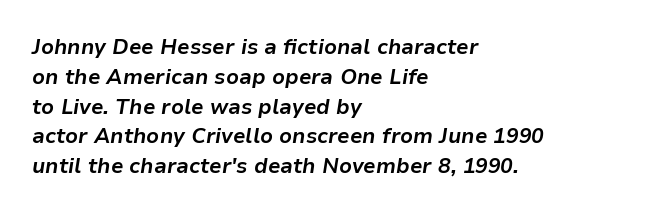
{"italic": "yes", "lean": "right", "slant_degrees": 9, "bold": "yes", "underline": "no", "align": "left", "line_spacing": "normal", "line_spacing_ratio": 1.42, "letter_spacing": "normal", "letter_spacing_em": 0.0, "glyph_px": 21}
